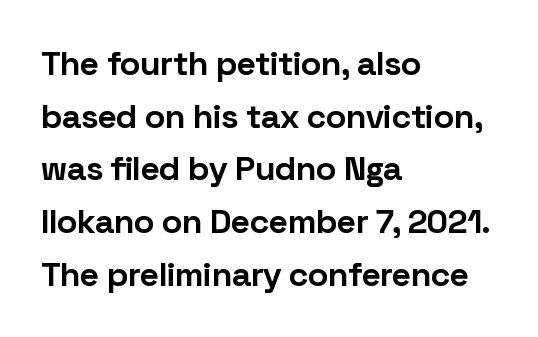
Vertical spacing — default. Inter-character spacing is left at the font's built-in metrics. Has an underline been added? It has not. Note the varied advance widths — an 'i' is clearly narrower than an 'm'. Does the weight exceed regular? Yes, all the way to bold. In terms of letterform style, serifs are entirely absent.
